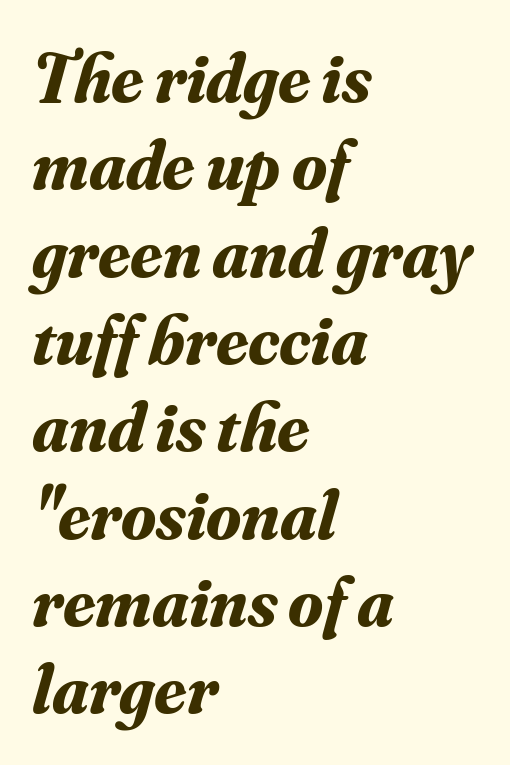
Caption: multi-line text, flush left, ragged right. Slant detected: the letters are inclined. These lines are rendered in a variable-pitch font. Nobody drew a line under any word here. Regarding serifs, this sample has them.
